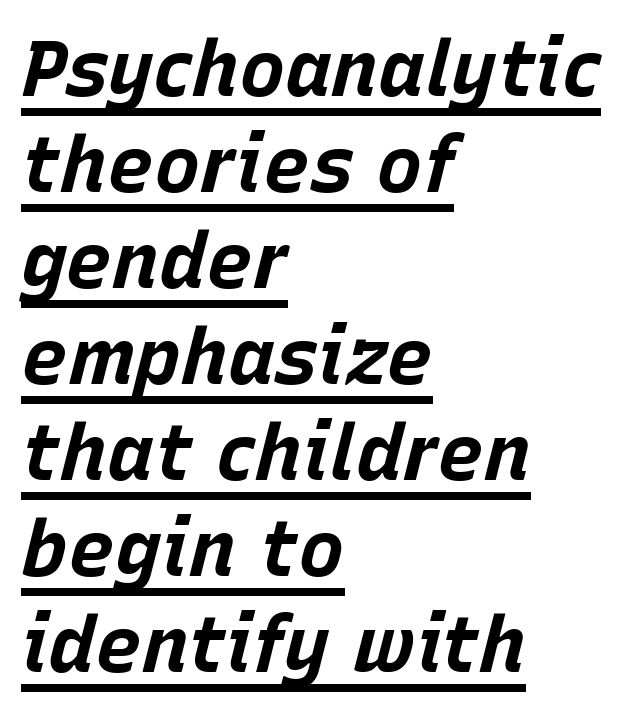
Q: Is the text bold? A: Yes.
Q: Is the text italic (slanted)? A: Yes, it leans right by about 15 degrees.
Q: Is the text underlined? A: Yes.
Q: How is the paragraph aligned? A: Left-aligned.
Q: Is the spacing between letters normal or unusually wide? A: Normal.
Q: Width (condensed, normal, or wide)? A: Normal.
Q: Stroke contrast? A: Low.
Q: x-height? A: Large.
Q: Monospaced? A: No.
